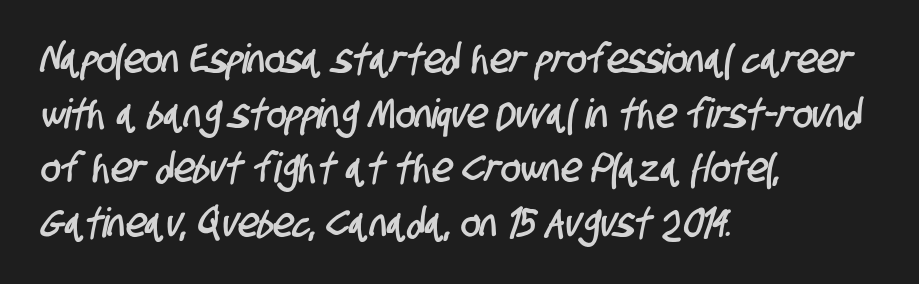
Think of a printed novel: that variable character pitch is what you see here. Quick note: underline off. Are there feet on the stems? There aren't — it's a sans. A student would call this left alignment; a typographer would say flush left, rag right. Spacing between characters is what you'd get straight out of the box. Interline gaps are of average width in this sample.
